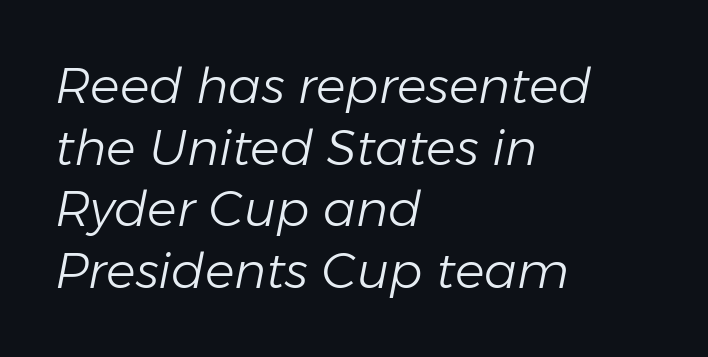
{"italic": "yes", "lean": "right", "slant_degrees": 11, "bold": "no", "weight": "light", "width": "normal", "stroke_contrast": "low", "x_height": "medium", "monospaced": "no", "underline": "no", "align": "left", "line_spacing": "normal", "line_spacing_ratio": 1.26, "letter_spacing": "normal", "letter_spacing_em": 0.0, "glyph_px": 49}
